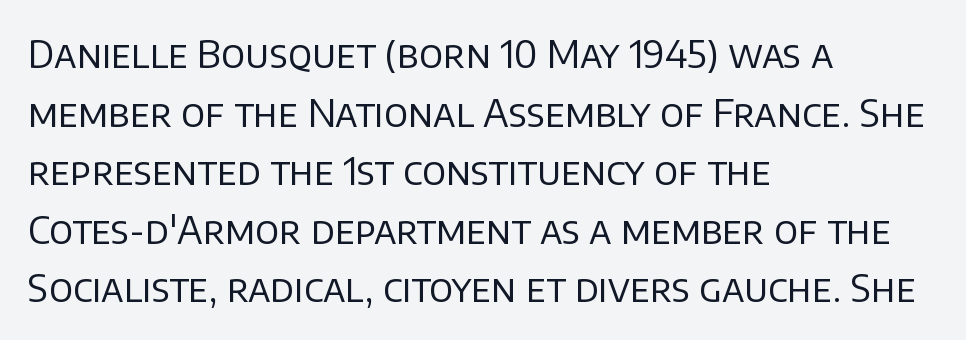
Compared with typical body copy, the letter spacing here is the same. Observe the absence of serifs on each vertical stroke in this sample. The strip under each line holds only bare page. The font sits on the lighter half of the weight spectrum, regular included. Vertical spacing — default. You could not count columns in this text — the font is proportionally spaced.
